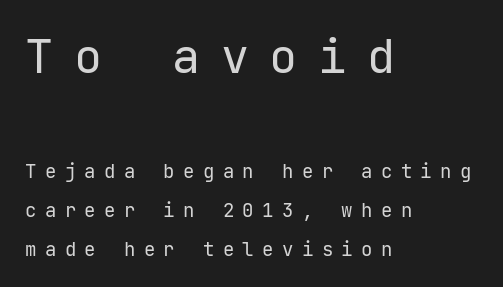
Vertical spacing — loose. The passage shown has open, widely tracked lettering throughout. The block sitting higher on the canvas is the one with enlarged characters. The words here are not underlined.
